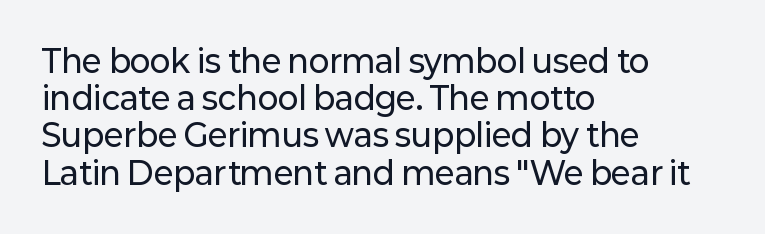
The characters display no serif detailing; their extremities are plain. In CSS terms this would be text-align: left. Ordinary non-slanted type is in use. A bare baseline throughout the passage. Words appear dense and cohesive because spacing is normal. Spacing verdict: proportional, widths tailored to each character.
